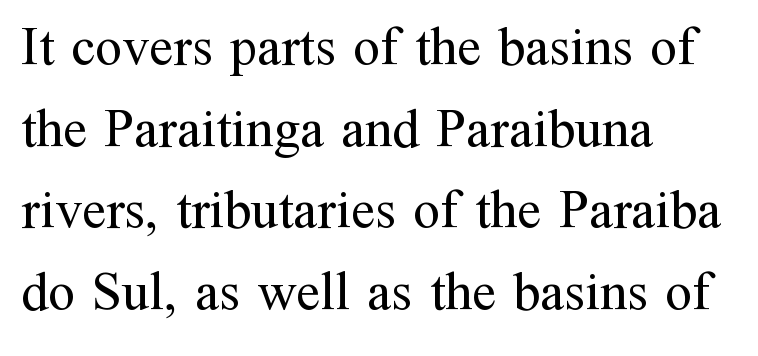
{"serif": "yes", "italic": "no", "bold": "no", "weight": "regular", "width": "normal", "stroke_contrast": "medium", "x_height": "medium", "monospaced": "no", "underline": "no", "align": "left", "line_spacing": "normal", "line_spacing_ratio": 1.51, "letter_spacing": "normal", "letter_spacing_em": 0.0, "glyph_px": 54}
